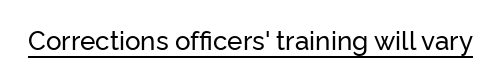
Q: Is the text italic (slanted)? A: No, it is upright.
Q: Is the text underlined? A: Yes.
Q: Is the spacing between letters normal or unusually wide? A: Normal.
